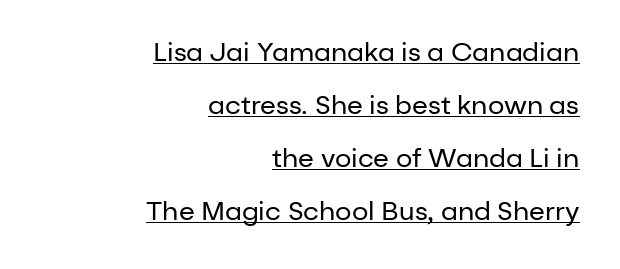
Q: Is the text bold? A: No.
Q: Is the text italic (slanted)? A: No, it is upright.
Q: Is the text underlined? A: Yes.
Q: How is the paragraph aligned? A: Right-aligned.
Q: Is the spacing between letters normal or unusually wide? A: Normal.
Q: Is the spacing between lines tight, normal or loose? A: Loose.
